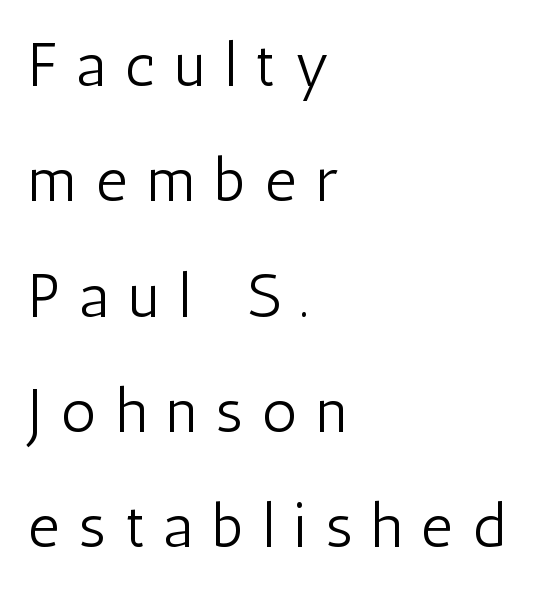
The image shows 61 px light, condensed sans-serif type, upright; set left-aligned, line spacing 1.89x, unusually wide letter spacing (+0.32 em), not underlined; low stroke contrast and a medium x-height.
